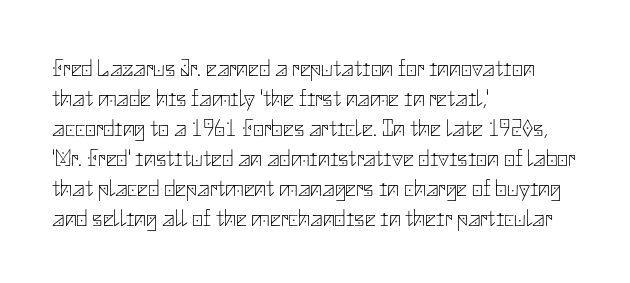
Q: Is the text bold? A: No.
Q: Is the text italic (slanted)? A: No, it is upright.
Q: Is the text underlined? A: No.
Q: How is the paragraph aligned? A: Left-aligned.
Q: Is the spacing between letters normal or unusually wide? A: Normal.
Q: Is the spacing between lines tight, normal or loose? A: Normal.
